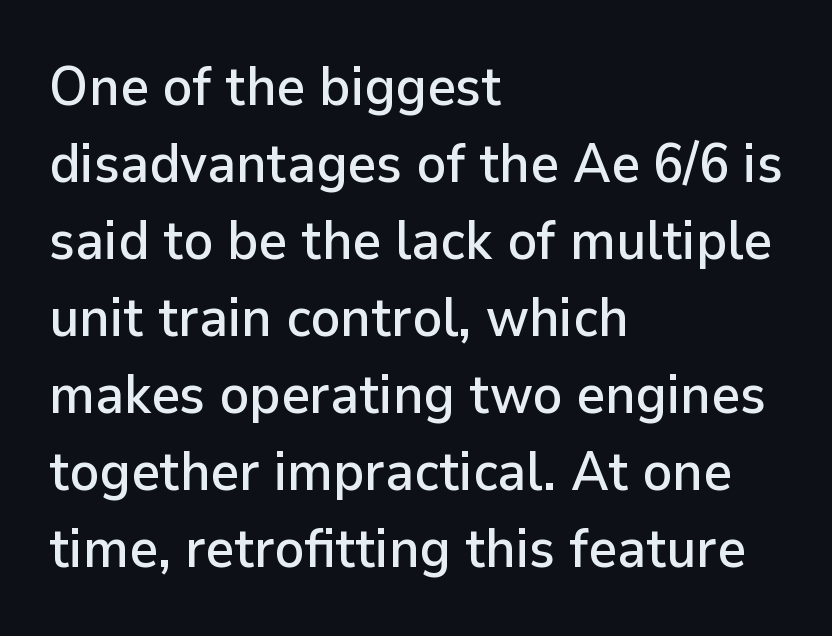
{"serif": "no", "italic": "no", "width": "normal", "stroke_contrast": "low", "x_height": "medium", "monospaced": "no", "underline": "no", "align": "left", "line_spacing": "normal", "line_spacing_ratio": 1.4, "letter_spacing": "normal", "letter_spacing_em": 0.0, "glyph_px": 55}
